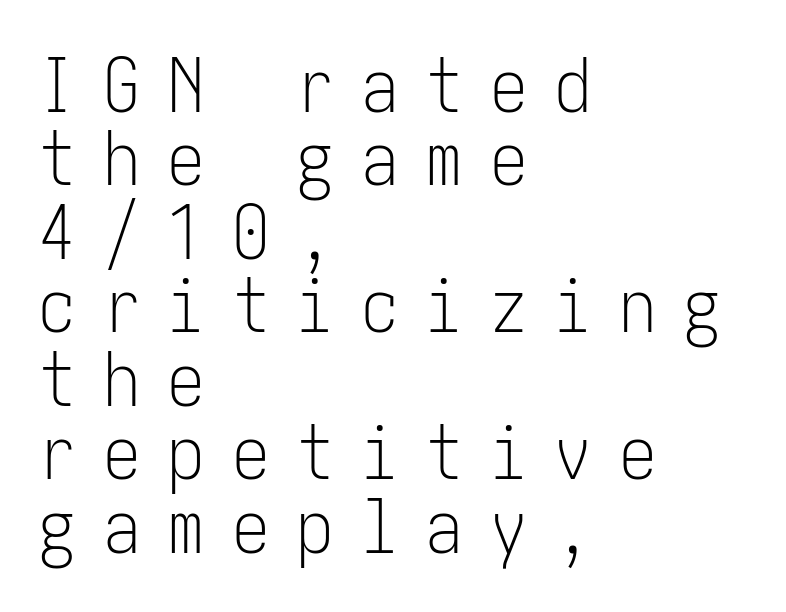
The block of text is dense from top to bottom, with scant space between rows. A typesetter would label this face a sans. Honestly, the letter spacing is so wide it's the main thing you notice. Notice how the stems are strictly vertical — no italics here.
